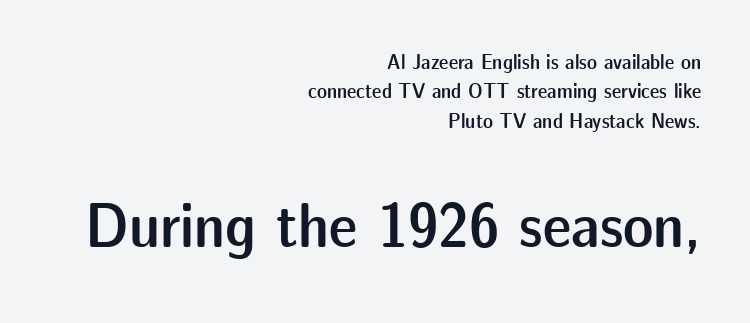
Q: Is the text bold? A: Semi-bold.
Q: Is the text italic (slanted)? A: No, it is upright.
Q: Is the typeface a serif or a sans-serif typeface? A: Sans-serif.
Q: Is the text underlined? A: No.
Q: How is the paragraph aligned? A: Right-aligned.
Q: Is the spacing between letters normal or unusually wide? A: Normal.
Q: Is the spacing between lines tight, normal or loose? A: Normal.
Q: Which block of text is set in a larger size, the first (top) or the second (bottom)? A: The second (bottom) one.
Q: Width (condensed, normal, or wide)? A: Normal.
Q: Stroke contrast? A: Low.
Q: x-height? A: Medium.
Q: Monospaced? A: No.
